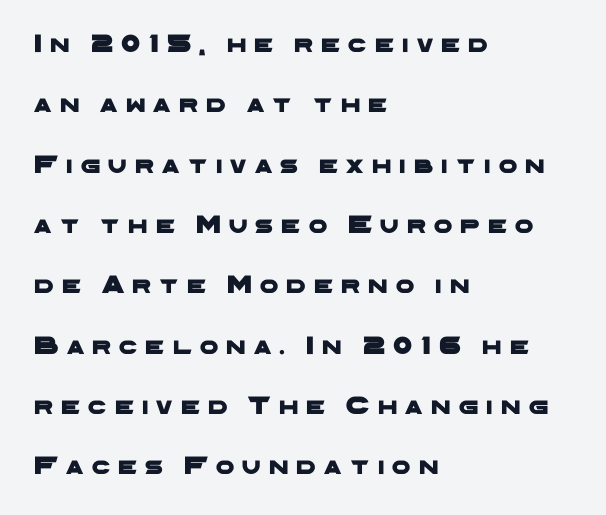
The image shows 26 px text type; set left-aligned, loose line spacing (2.32x), unusually wide letter spacing (+0.32 em), not underlined.
